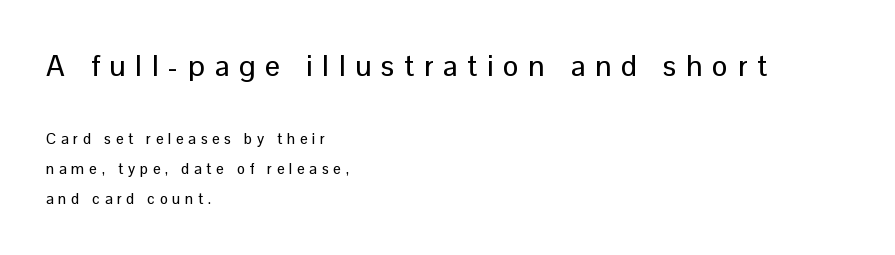
The image shows 30 px sans-serif type, upright; set left-aligned, loose line spacing (1.98x), unusually wide letter spacing (+0.32 em), not underlined; the first (top) block is 2.0x larger; low stroke contrast and a medium x-height.
